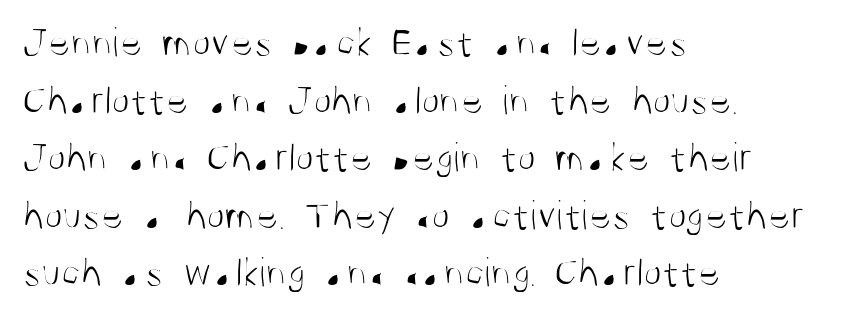
{"serif": "no", "italic": "no", "bold": "no", "weight": "light", "width": "condensed", "stroke_contrast": "medium", "x_height": "large", "monospaced": "no", "underline": "no", "align": "left", "line_spacing": "normal", "line_spacing_ratio": 1.37, "letter_spacing": "normal", "letter_spacing_em": 0.0, "glyph_px": 42}
